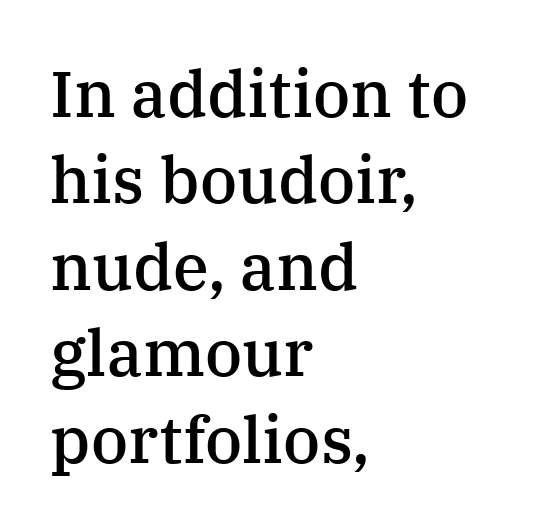
The image shows 65 px semibold serif type, upright; set left-aligned, normal line spacing (1.33x), normal letter spacing, not underlined; medium stroke contrast and a medium x-height.
